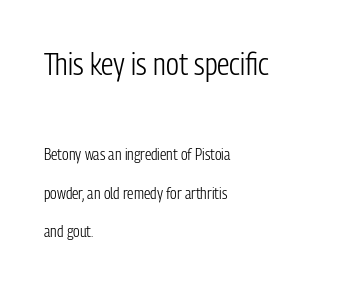
{"serif": "no", "italic": "no", "bold": "no", "weight": "light", "width": "condensed", "stroke_contrast": "low", "x_height": "medium", "monospaced": "no", "underline": "no", "align": "left", "line_spacing": "loose", "line_spacing_ratio": 2.42, "letter_spacing": "normal", "letter_spacing_em": 0.0, "larger_block": "first", "size_ratio": 1.94, "glyph_px": 31}
